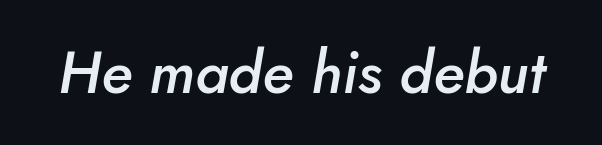
This is the in-between weight designers call semibold or demi. The glyphs are unaccompanied by any horizontal stroke below them. The passage shown is typed in a proportional face where columns would drift. The face used here has a pronounced slope to its letters.
